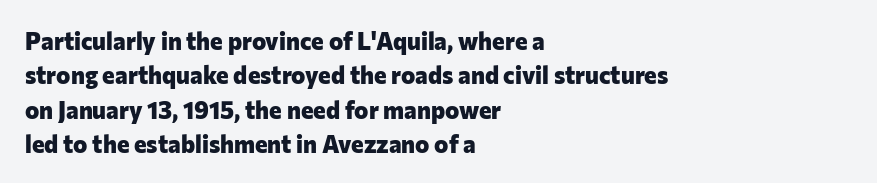
{"italic": "no", "bold": "yes", "underline": "no", "align": "left", "line_spacing": "normal", "line_spacing_ratio": 1.43, "letter_spacing": "normal", "letter_spacing_em": 0.0, "glyph_px": 24}
